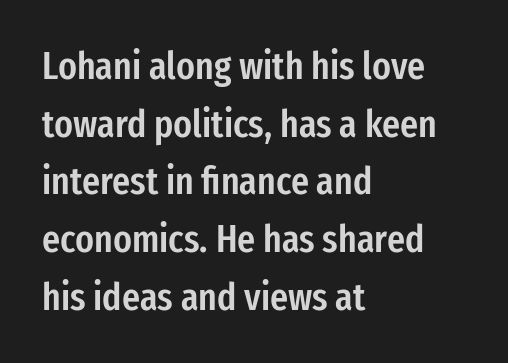
A typesetter would call this proportional, since set widths differ per character. The foot of each line stays bare and open. Characters follow at the spacing the type designer built in. When letters stand straight like this, we call the style roman or upright. A classic flush-left, rag-right setting is used for this passage.
